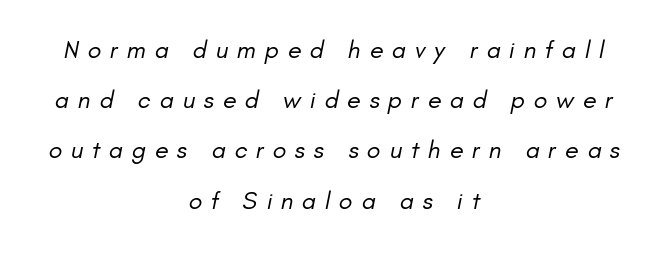
The image shows 25 px text type; set centered, loose line spacing (2.01x), unusually wide letter spacing (+0.35 em), not underlined.
